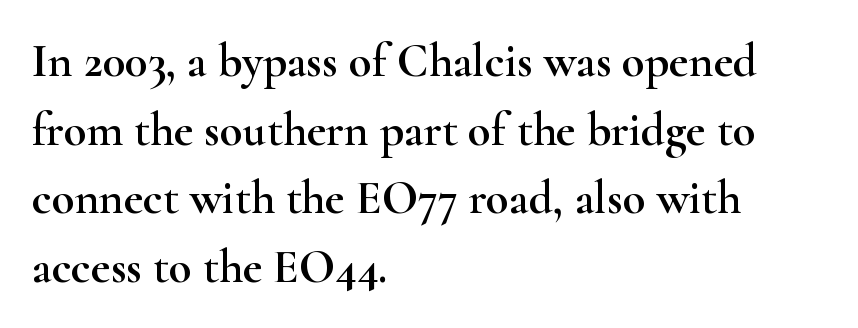
{"serif": "yes", "italic": "no", "width": "wide", "stroke_contrast": "high", "x_height": "small", "monospaced": "no", "underline": "no", "align": "left", "line_spacing": "normal", "line_spacing_ratio": 1.46, "letter_spacing": "normal", "letter_spacing_em": 0.0, "glyph_px": 47}
